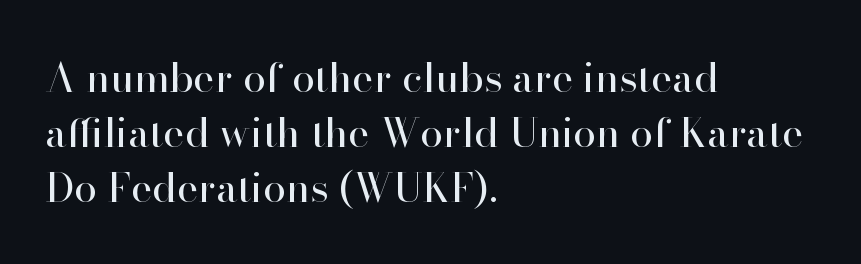
The font sits on the lighter half of the weight spectrum, regular included. Do the letters lean? They stand straight. Short and long lines alike share a common starting point at left. Note the varied advance widths — an 'i' is clearly narrower than an 'm'. This is serif lettering, the kind often seen in printed books. Anything drawn beneath the words? Only blank space.
